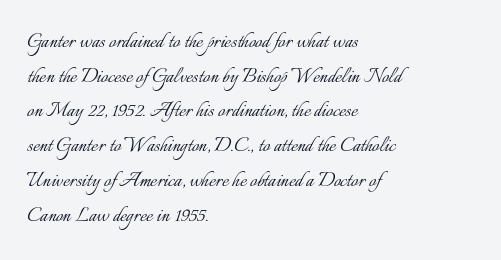
{"bold": "no", "underline": "no", "align": "left", "line_spacing": "normal", "line_spacing_ratio": 1.39, "letter_spacing": "normal", "letter_spacing_em": 0.0, "glyph_px": 25}
